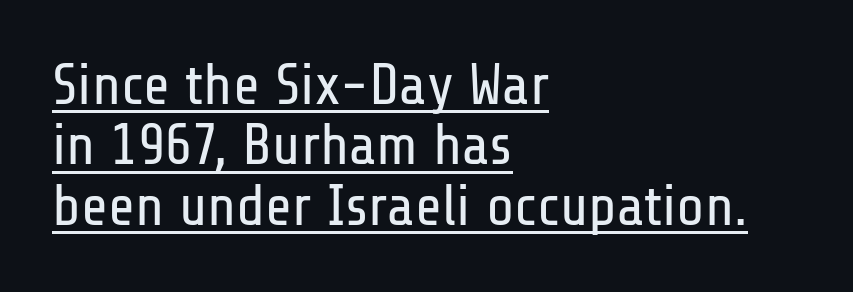
Q: Is the text bold? A: No.
Q: Is the text italic (slanted)? A: No, it is upright.
Q: Is the typeface a serif or a sans-serif typeface? A: Sans-serif.
Q: Is the text underlined? A: Yes.
Q: How is the paragraph aligned? A: Left-aligned.
Q: Is the spacing between letters normal or unusually wide? A: Normal.
Q: Is the spacing between lines tight, normal or loose? A: Tight.
Q: Width (condensed, normal, or wide)? A: Condensed.
Q: Stroke contrast? A: Low.
Q: x-height? A: Medium.
Q: Monospaced? A: No.
